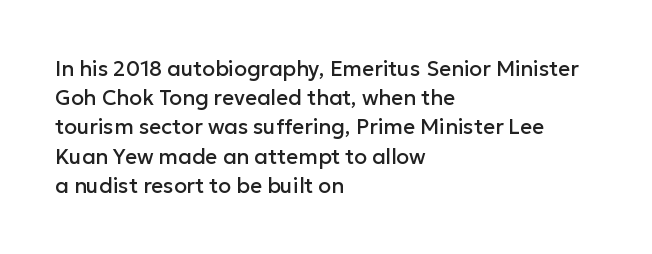
{"italic": "no", "underline": "no", "align": "left", "line_spacing": "normal", "line_spacing_ratio": 1.39, "letter_spacing": "normal", "letter_spacing_em": 0.0, "glyph_px": 21}
